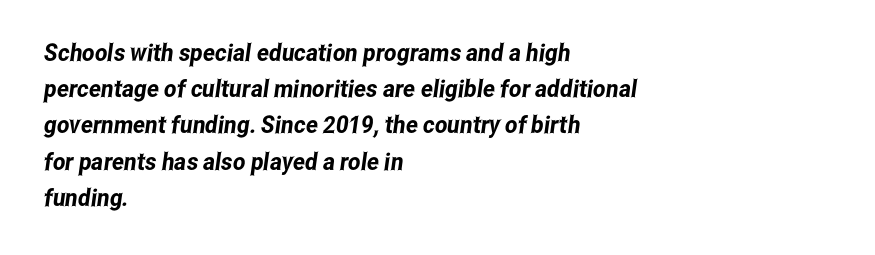
The image shows 24 px text type; set left-aligned, normal line spacing (1.51x), normal letter spacing, not underlined.
